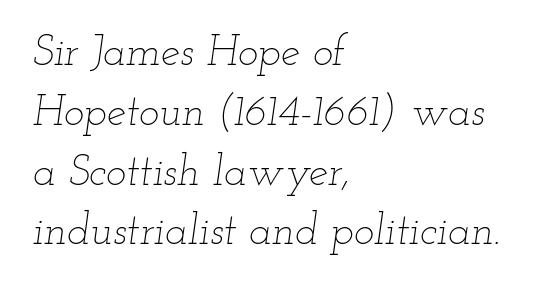
{"italic": "yes", "lean": "right", "slant_degrees": 12, "bold": "no", "weight": "thin", "width": "wide", "stroke_contrast": "low", "x_height": "small", "monospaced": "no", "underline": "no", "align": "left", "line_spacing": "normal", "line_spacing_ratio": 1.39, "letter_spacing": "normal", "letter_spacing_em": 0.0, "glyph_px": 43}
